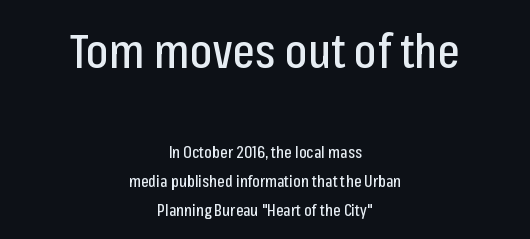
The image shows 47 px condensed sans-serif type, upright; set centered, line spacing 1.82x, normal letter spacing, not underlined; the first (top) block is 2.94x larger; low stroke contrast and a medium x-height.
